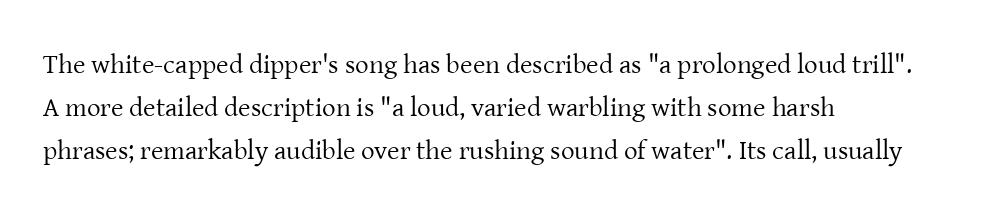
{"italic": "no", "bold": "no", "underline": "no", "align": "left", "line_spacing": "normal", "line_spacing_ratio": 1.59, "letter_spacing": "normal", "letter_spacing_em": 0.0, "glyph_px": 27}
